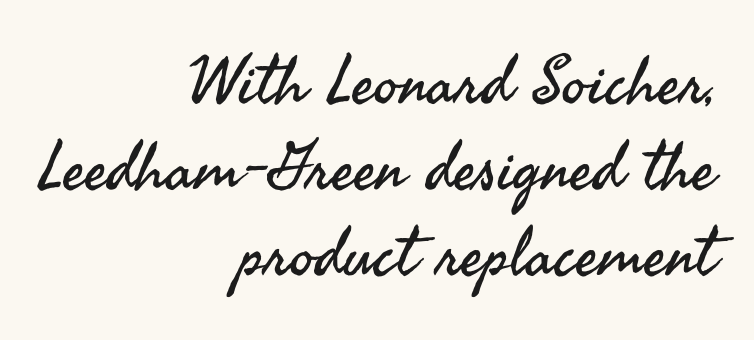
Line ends are locked; line starts wander. This rendering features lettering with no underline. These lines keep a tight, regular rhythm from letter to letter. The leading is moderate, giving the passage an even texture.
